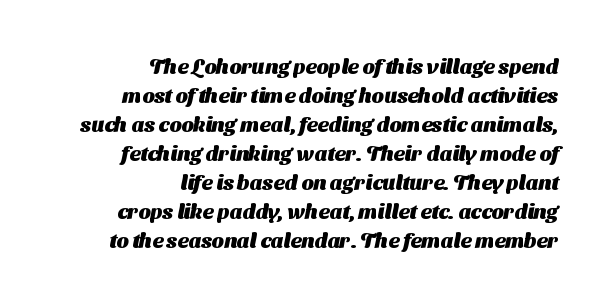
Q: Is the text bold? A: Yes.
Q: Is the text underlined? A: No.
Q: How is the paragraph aligned? A: Right-aligned.
Q: Is the spacing between letters normal or unusually wide? A: Normal.
Q: Is the spacing between lines tight, normal or loose? A: Normal.
